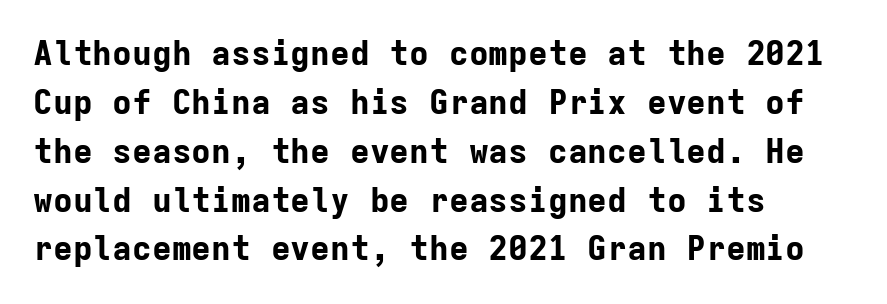
{"serif": "no", "italic": "no", "bold": "yes", "weight": "bold", "width": "normal", "stroke_contrast": "low", "x_height": "medium", "monospaced": "yes", "underline": "no", "align": "left", "line_spacing": "normal", "line_spacing_ratio": 1.48, "letter_spacing": "normal", "letter_spacing_em": 0.0, "glyph_px": 33}
